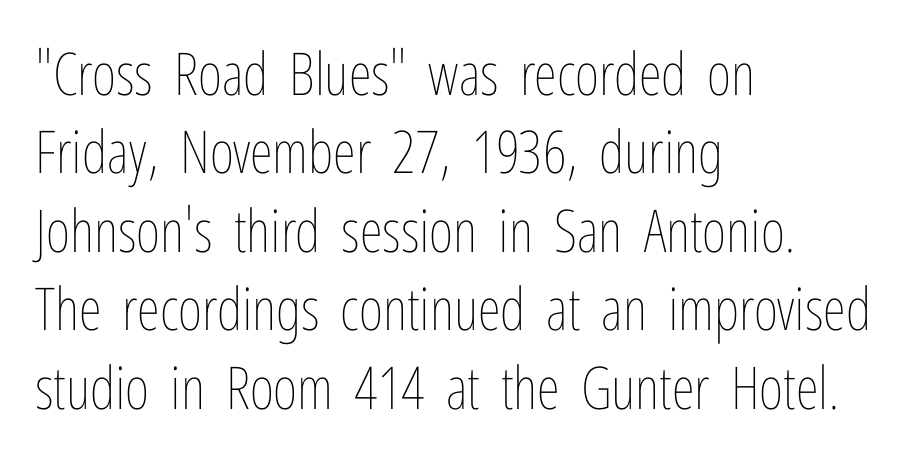
The image shows 59 px thin, condensed type, upright; set left-aligned, normal line spacing (1.33x), normal letter spacing, not underlined; low stroke contrast and a medium x-height.
